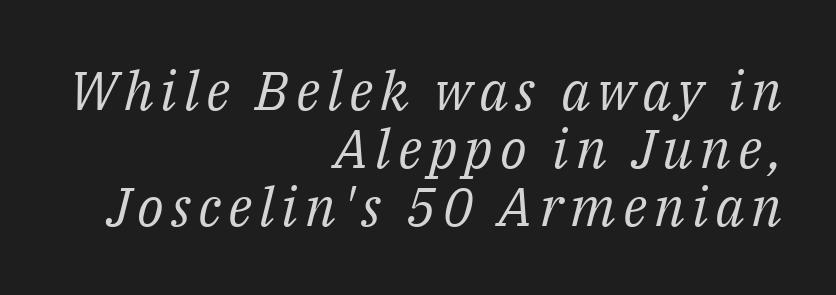
Nobody drew a line under any word here. The face used here has a pronounced slope to its letters. Interline gaps are noticeably narrow in this sample. Are there feet on the stems? There are — it's a serif. The letters look calm and open, with moderate or lighter stems.
